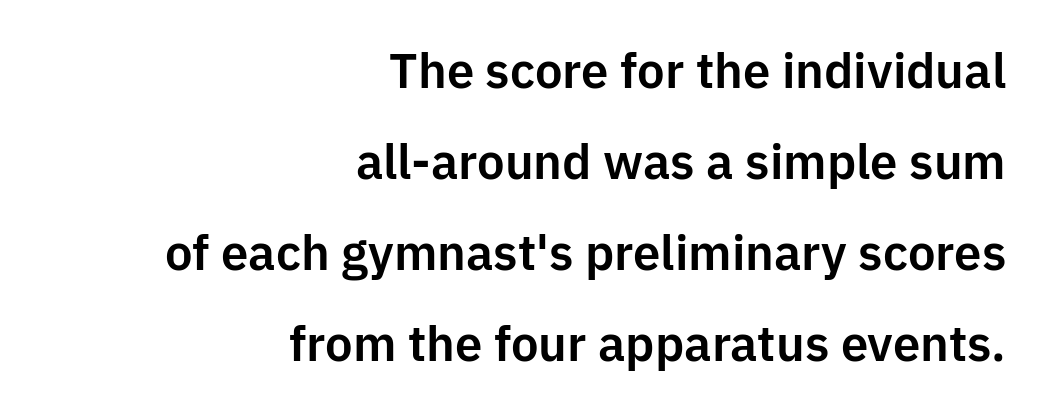
{"serif": "no", "italic": "no", "width": "normal", "stroke_contrast": "low", "x_height": "medium", "monospaced": "no", "underline": "no", "align": "right", "line_spacing_ratio": 1.86, "letter_spacing": "normal", "letter_spacing_em": 0.0, "glyph_px": 49}
